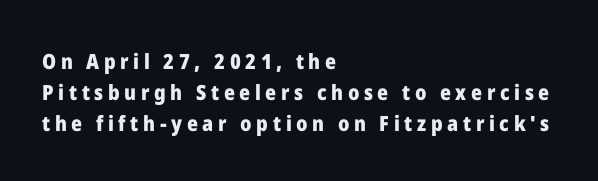
Q: Is the text bold? A: Yes.
Q: Is the text italic (slanted)? A: No, it is upright.
Q: Is the text underlined? A: No.
Q: How is the paragraph aligned? A: Left-aligned.
Q: Is the spacing between letters normal or unusually wide? A: Unusually wide.
Q: Is the spacing between lines tight, normal or loose? A: Normal.
